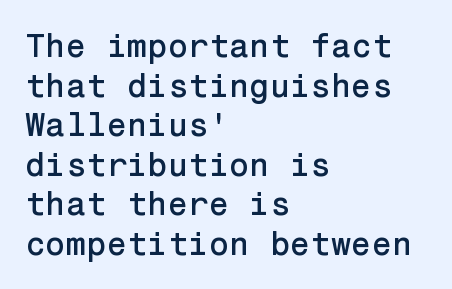
The image shows 33 px sans-serif type, upright; set left-aligned, line spacing 1.2x, normal letter spacing, not underlined; low stroke contrast and a medium x-height.
